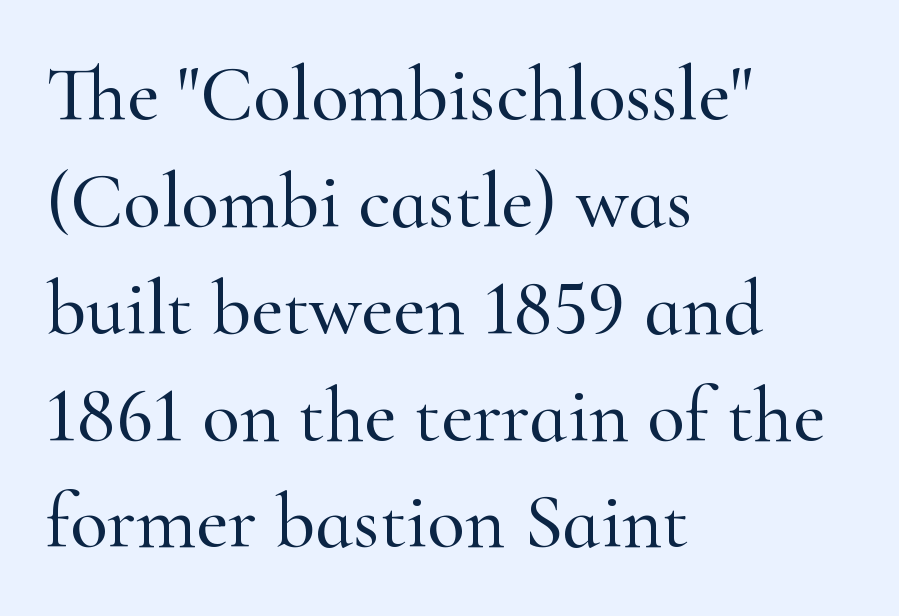
Q: Is the text italic (slanted)? A: No, it is upright.
Q: Is the typeface a serif or a sans-serif typeface? A: Serif.
Q: Is the text underlined? A: No.
Q: How is the paragraph aligned? A: Left-aligned.
Q: Is the spacing between letters normal or unusually wide? A: Normal.
Q: Is the spacing between lines tight, normal or loose? A: Normal.
Q: Width (condensed, normal, or wide)? A: Normal.
Q: Stroke contrast? A: High.
Q: x-height? A: Small.
Q: Monospaced? A: No.
